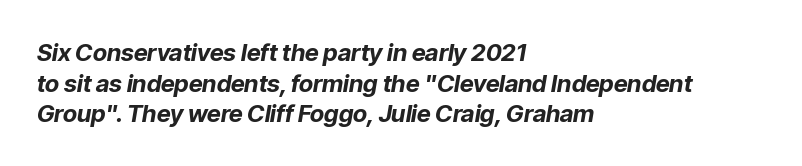
The foot of each line stays bare and open. A dark, heavy texture on the line: the type is bold. The tracking reads as untouched default to a designer's eye. Italic? Definitely — the glyphs are oblique.
